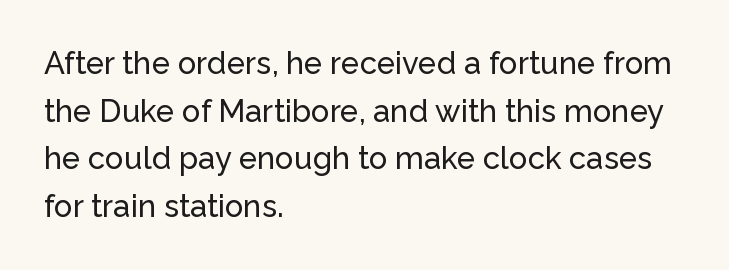
Designer's note — italics off, roman on. Glance below the letters and you will spot only blank space. The tracking reads as untouched default to a designer's eye. These lines are rendered in a variable-pitch font.
